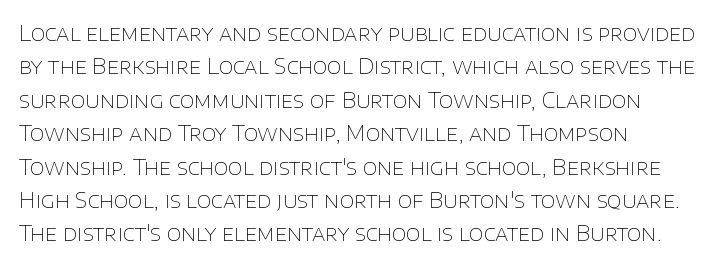
Q: Is the text bold? A: No.
Q: Is the text italic (slanted)? A: No, it is upright.
Q: Is the text underlined? A: No.
Q: How is the paragraph aligned? A: Left-aligned.
Q: Is the spacing between letters normal or unusually wide? A: Normal.
Q: Is the spacing between lines tight, normal or loose? A: Normal.
